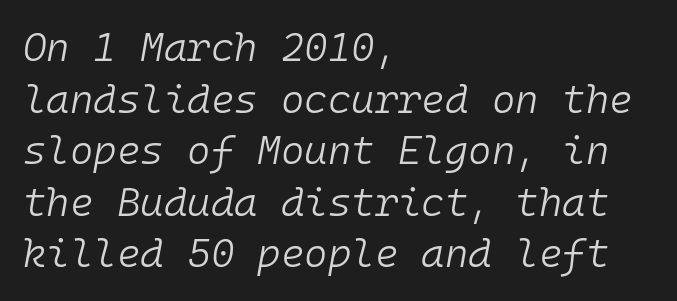
{"italic": "yes", "lean": "right", "slant_degrees": 10, "bold": "no", "weight": "light", "width": "normal", "stroke_contrast": "low", "x_height": "medium", "monospaced": "yes", "underline": "no", "align": "left", "line_spacing": "normal", "line_spacing_ratio": 1.29, "letter_spacing": "normal", "letter_spacing_em": 0.0, "glyph_px": 40}
